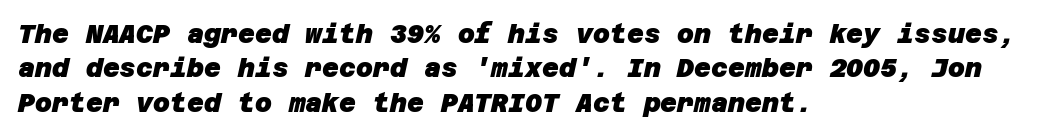
Q: Is the text bold? A: Yes.
Q: Is the text underlined? A: No.
Q: How is the paragraph aligned? A: Left-aligned.
Q: Is the spacing between letters normal or unusually wide? A: Normal.
Q: Is the spacing between lines tight, normal or loose? A: Normal.
